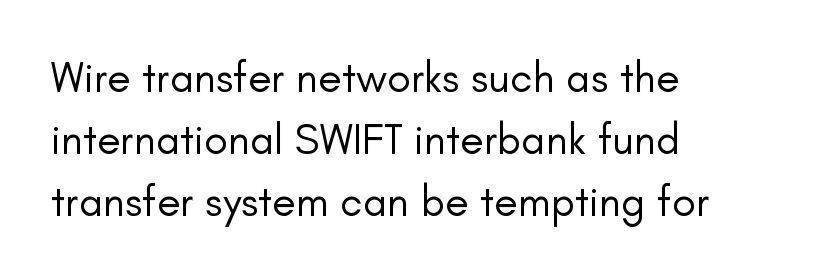
Regarding serifs, this sample does without them. The rows are spaced the way most documents space them. The typesetter chose a ragged-right arrangement here. The face used here is rendered with its standard letterfit. You can tell it's not italic because the verticals are truly vertical. Caption: face not bold, strokes unweighted.
